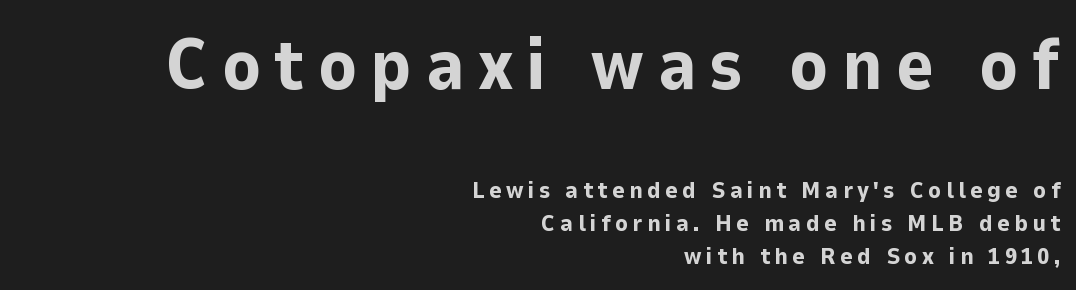
{"serif": "no", "italic": "no", "bold": "yes", "weight": "bold", "width": "normal", "stroke_contrast": "low", "x_height": "medium", "monospaced": "no", "underline": "no", "align": "right", "line_spacing": "normal", "line_spacing_ratio": 1.38, "larger_block": "first", "size_ratio": 3.0, "glyph_px": 72}
